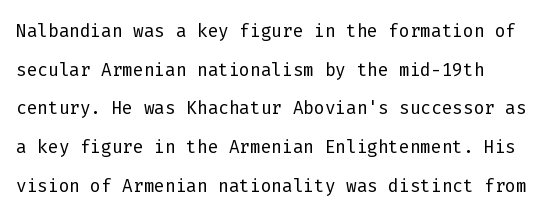
{"italic": "no", "bold": "no", "underline": "no", "line_spacing": "normal", "line_spacing_ratio": 1.55, "letter_spacing": "normal", "letter_spacing_em": 0.0, "glyph_px": 25}
